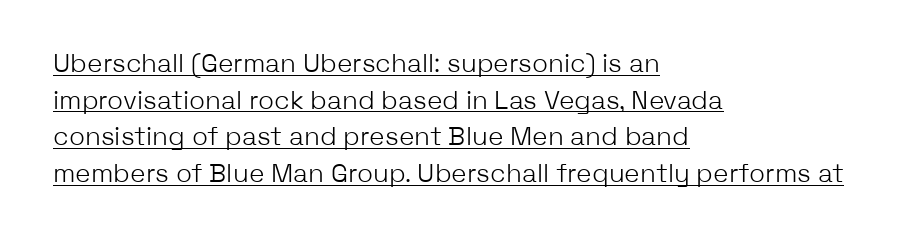
You can see a thin bar hugging the bottom of the glyphs. It's the straight-up-and-down kind of type. The typesetter chose a ragged-right arrangement here. In terms of letterspacing, this is plain default setting.
